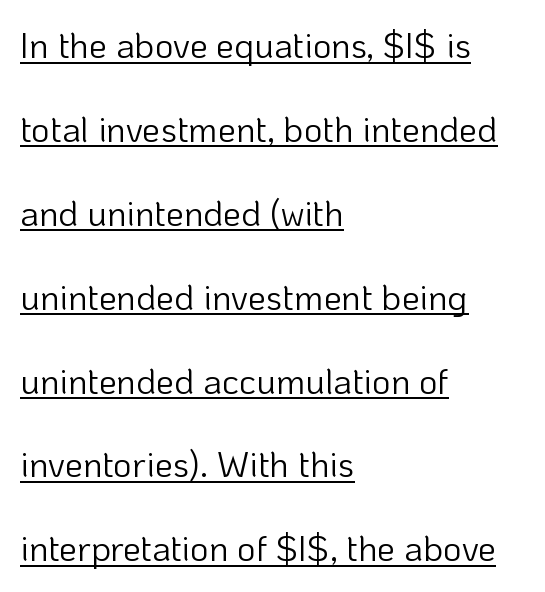
Quick note: not italic, upright. The compositor pushed each line to the left boundary. The typesetter has applied underlining to the passage shown. These lines stand farther apart than default settings would place them. Each letter keeps its own natural width here, so spacing adapts to shape. Letters have the restrained weight of plain body copy at most.
